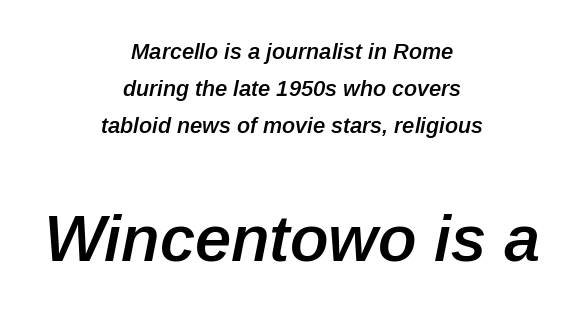
The image shows 65 px semibold type, italic (leaning right); set centered, normal line spacing (1.68x), normal letter spacing, not underlined; the second (bottom) block is 2.95x larger; low stroke contrast and a medium x-height.
